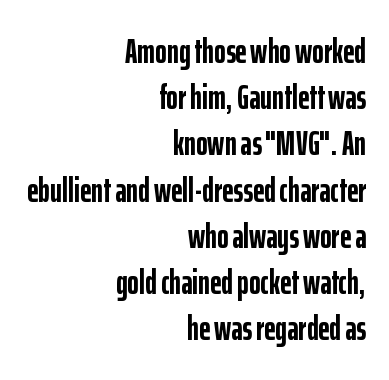
Q: Is the text bold? A: Yes.
Q: Is the text italic (slanted)? A: No, it is upright.
Q: Is the typeface a serif or a sans-serif typeface? A: Sans-serif.
Q: Is the text underlined? A: No.
Q: How is the paragraph aligned? A: Right-aligned.
Q: Is the spacing between letters normal or unusually wide? A: Normal.
Q: Is the spacing between lines tight, normal or loose? A: Normal.
Q: Width (condensed, normal, or wide)? A: Condensed.
Q: Stroke contrast? A: Low.
Q: x-height? A: Medium.
Q: Monospaced? A: No.
